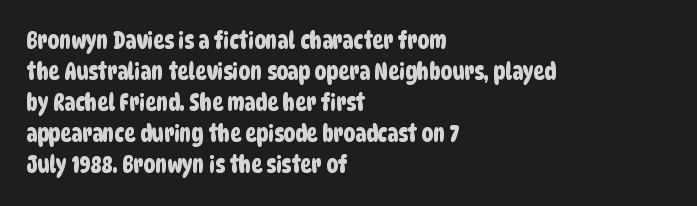
Q: Is the text underlined? A: No.
Q: How is the paragraph aligned? A: Left-aligned.
Q: Is the spacing between letters normal or unusually wide? A: Normal.
Q: Is the spacing between lines tight, normal or loose? A: Normal.
